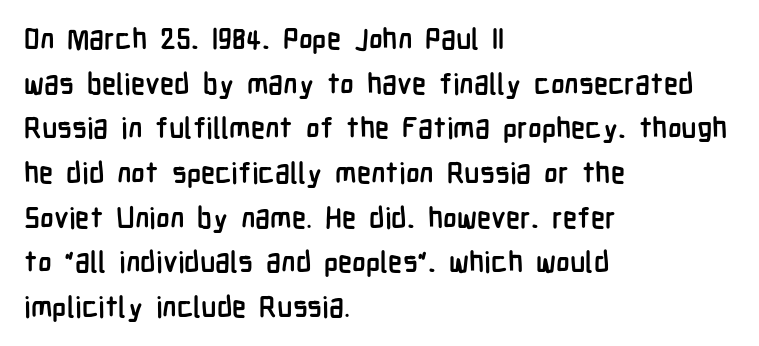
The gap between lines stays unmarked. Observe the absence of serifs on each vertical stroke in this sample. Reading down the column, the eye jumps a familiar distance to each next line. When letters stand straight like this, we call the style roman or upright.
